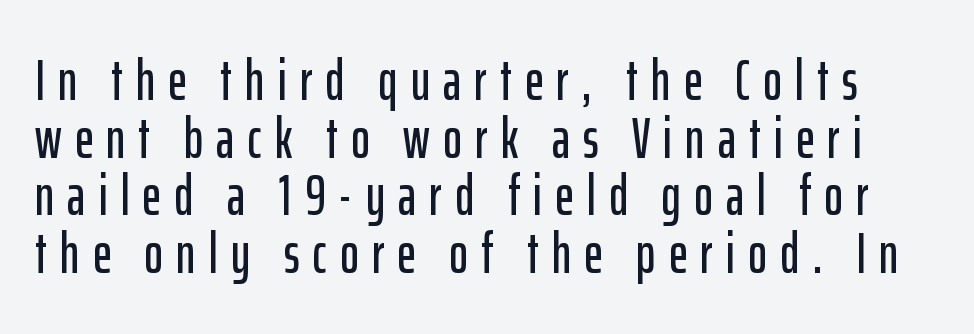
{"serif": "no", "italic": "no", "width": "condensed", "stroke_contrast": "low", "x_height": "medium", "monospaced": "no", "underline": "no", "line_spacing": "tight", "line_spacing_ratio": 1.01, "letter_spacing": "wide", "letter_spacing_em": 0.23, "glyph_px": 57}
